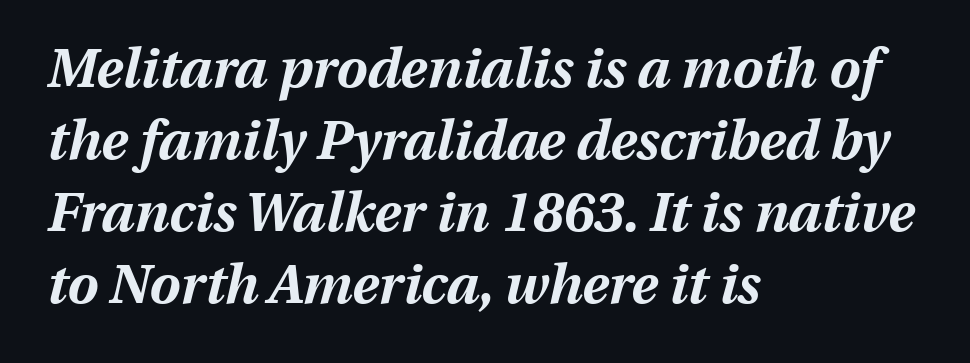
The foot of each line stays bare and open. Students, this is bold: see how much ink each stroke carries. Designer's note — italics engaged. All the whitespace from short lines collects on the right. Whoever set this chose a conventional vertical rhythm. Nothing unusual about the tracking: characters are spaced as the font intends.
